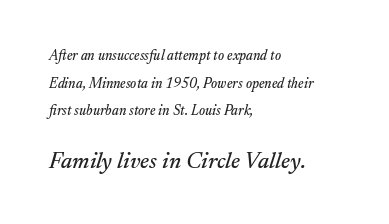
Just letters on the line, the space beneath them empty. You get the small type first, then a jump to larger type. The lines in this sample share a left origin and differ only in where they stop. Each word holds together tightly as a unit, with standard inter-letter gaps. A typesetter would mark this as italic. Students, observe: this is what heavily led, spacious text looks like.
